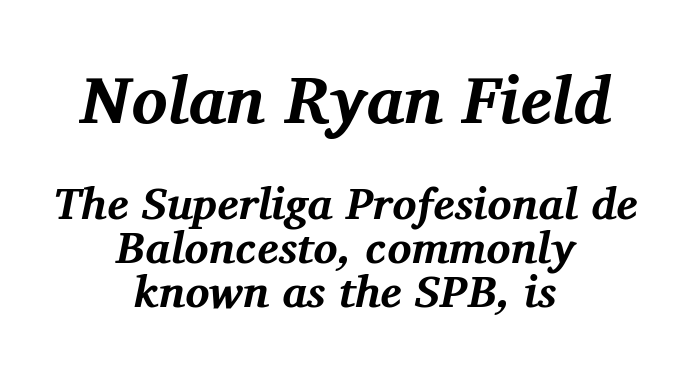
Compared with typical body copy, the letter spacing here is the same. These two chunks differ in scale, with the top chunk taking the larger measure. Does the copy run flush right? No — it is centered line by line. This is serif lettering, the kind often seen in printed books. The rendering uses natural spacing where letterforms have individual widths.
